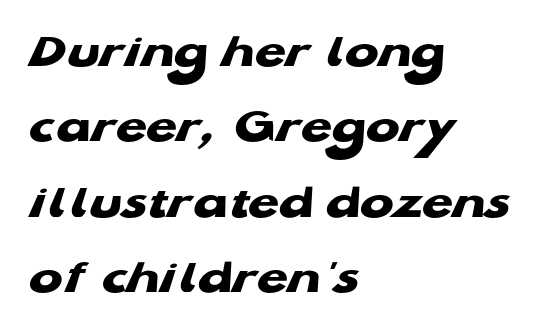
The image shows 50 px heavy, wide sans-serif type; set left-aligned, normal line spacing (1.51x), normal letter spacing, not underlined; low stroke contrast and a medium x-height.
